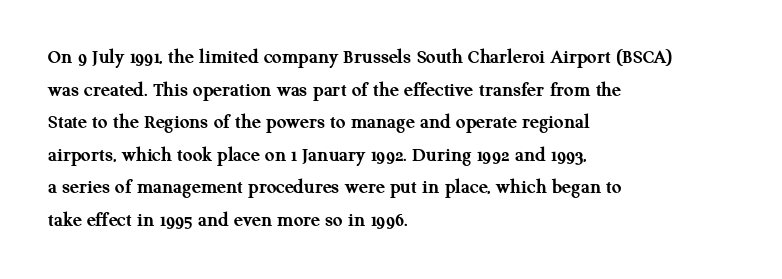
The image shows 21 px bold type, upright; set left-aligned, normal line spacing (1.55x), normal letter spacing, not underlined.
